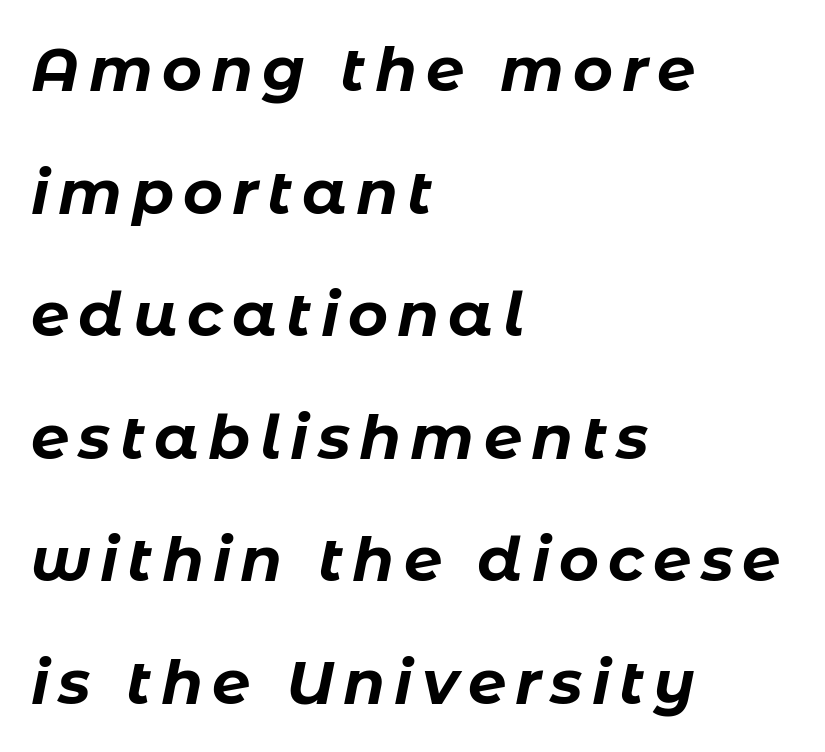
Q: Is the text bold? A: Yes.
Q: Is the text italic (slanted)? A: Yes, it leans right by about 11 degrees.
Q: Is the text underlined? A: No.
Q: How is the paragraph aligned? A: Left-aligned.
Q: Is the spacing between lines tight, normal or loose? A: Loose.
Q: Width (condensed, normal, or wide)? A: Normal.
Q: Stroke contrast? A: Low.
Q: x-height? A: Medium.
Q: Monospaced? A: No.
